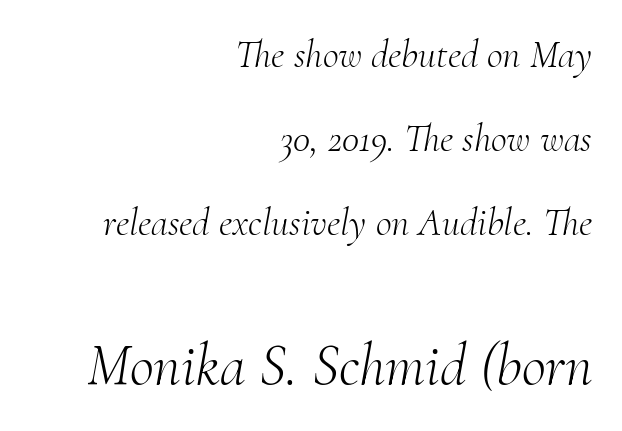
Q: Is the text bold? A: No.
Q: Is the text italic (slanted)? A: Yes, it leans right by about 10 degrees.
Q: Is the typeface a serif or a sans-serif typeface? A: Serif.
Q: Is the text underlined? A: No.
Q: How is the paragraph aligned? A: Right-aligned.
Q: Is the spacing between letters normal or unusually wide? A: Normal.
Q: Is the spacing between lines tight, normal or loose? A: Loose.
Q: Which block of text is set in a larger size, the first (top) or the second (bottom)? A: The second (bottom) one.
Q: Width (condensed, normal, or wide)? A: Normal.
Q: Stroke contrast? A: Medium.
Q: x-height? A: Small.
Q: Monospaced? A: No.
